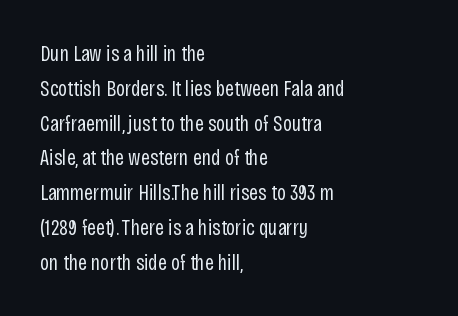
{"italic": "no", "bold": "no", "underline": "no", "align": "left", "line_spacing": "normal", "line_spacing_ratio": 1.58, "letter_spacing": "normal", "letter_spacing_em": 0.0, "glyph_px": 22}
